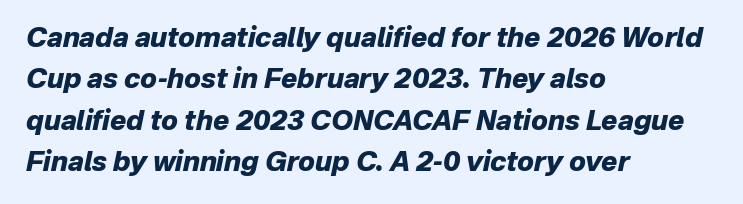
Q: Is the text bold? A: Yes.
Q: Is the text italic (slanted)? A: Yes, it leans right by about 12 degrees.
Q: Is the text underlined? A: No.
Q: How is the paragraph aligned? A: Left-aligned.
Q: Is the spacing between letters normal or unusually wide? A: Normal.
Q: Is the spacing between lines tight, normal or loose? A: Normal.
